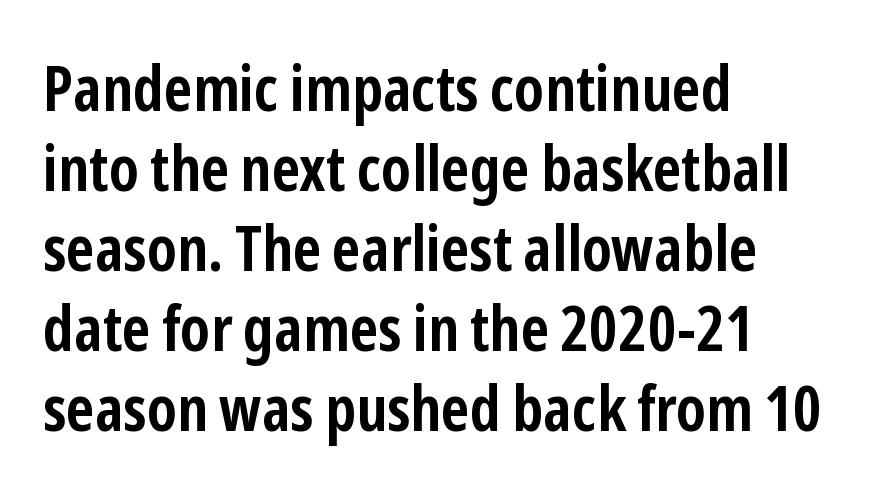
Q: Is the text bold? A: Yes.
Q: Is the text italic (slanted)? A: No, it is upright.
Q: Is the typeface a serif or a sans-serif typeface? A: Sans-serif.
Q: Is the text underlined? A: No.
Q: How is the paragraph aligned? A: Left-aligned.
Q: Is the spacing between letters normal or unusually wide? A: Normal.
Q: Is the spacing between lines tight, normal or loose? A: Normal.
Q: Width (condensed, normal, or wide)? A: Condensed.
Q: Stroke contrast? A: Low.
Q: x-height? A: Medium.
Q: Monospaced? A: No.
